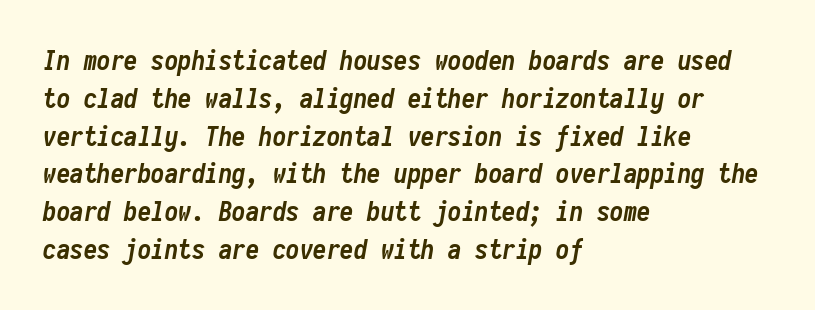
Typeset ragged right — the left edge is the straight one. Honestly, the letter spacing is just normal — you wouldn't notice it. Vertically, the passage feels balanced, rows spaced as you'd expect. The words here are not underlined. The rendering applies a slant to the glyphs.
